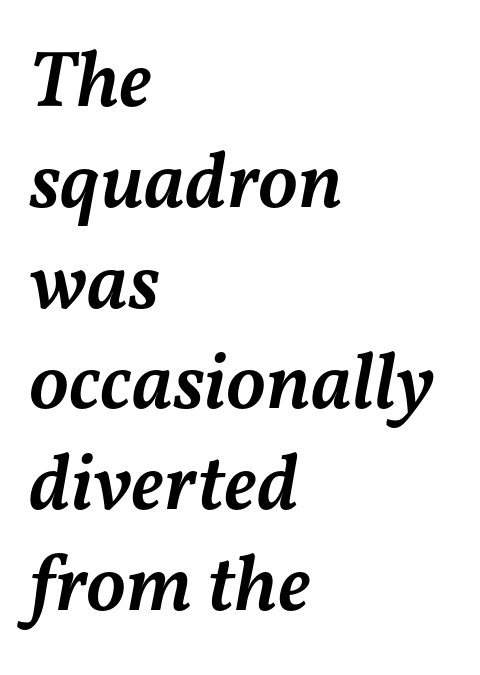
{"italic": "yes", "lean": "right", "slant_degrees": 11, "bold": "semi", "weight": "semibold", "width": "normal", "stroke_contrast": "medium", "x_height": "medium", "monospaced": "no", "underline": "no", "align": "left", "line_spacing": "normal", "line_spacing_ratio": 1.26, "letter_spacing": "normal", "letter_spacing_em": 0.0, "glyph_px": 80}
